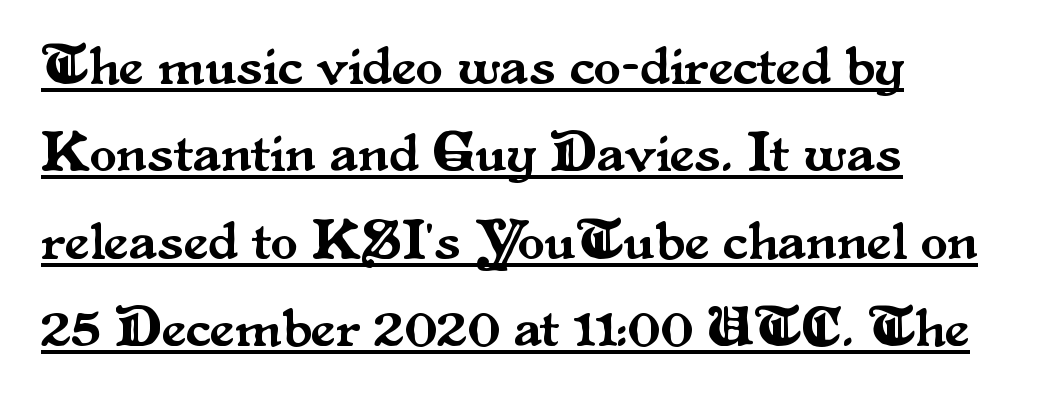
Q: Is the text italic (slanted)? A: No, it is upright.
Q: Is the typeface a serif or a sans-serif typeface? A: Serif.
Q: Is the text underlined? A: Yes.
Q: How is the paragraph aligned? A: Left-aligned.
Q: Is the spacing between letters normal or unusually wide? A: Normal.
Q: Is the spacing between lines tight, normal or loose? A: Normal.
Q: Width (condensed, normal, or wide)? A: Normal.
Q: Stroke contrast? A: Medium.
Q: x-height? A: Small.
Q: Monospaced? A: No.
